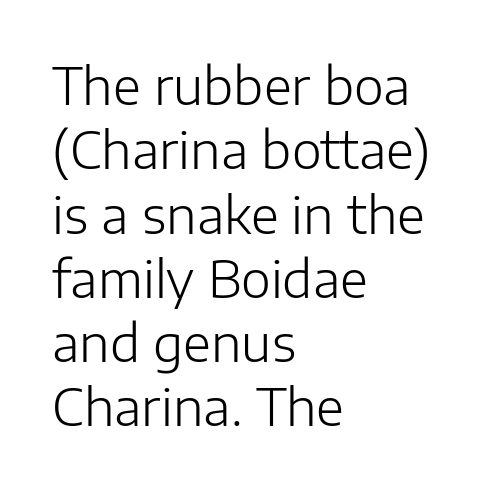
The text block is weighted toward the left margin, trailing off unevenly rightward. Baseline-to-baseline distance is the conventional proportion of letter height. Honestly, there is no underline to notice here at all. Standard letterfit; no display-style spreading of the glyphs. Notice how the stems are strictly vertical — no italics here. Examine the stroke ends and you'll find no serifs.
